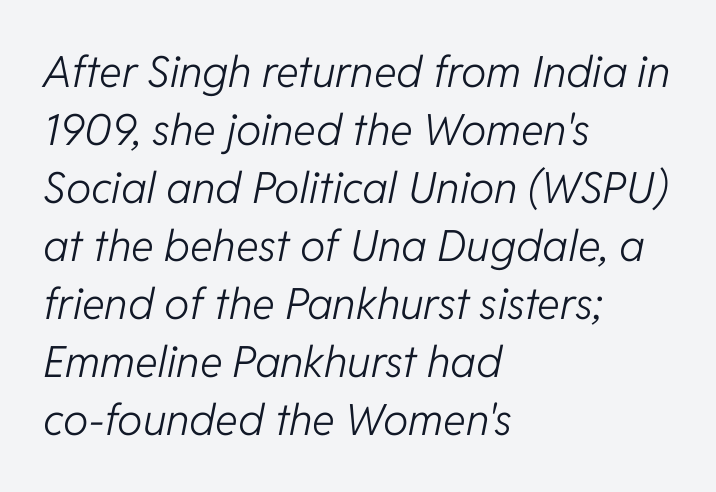
Q: Is the text bold? A: No.
Q: Is the text italic (slanted)? A: Yes, it leans right by about 11 degrees.
Q: Is the text underlined? A: No.
Q: How is the paragraph aligned? A: Left-aligned.
Q: Is the spacing between letters normal or unusually wide? A: Normal.
Q: Is the spacing between lines tight, normal or loose? A: Normal.
Q: Width (condensed, normal, or wide)? A: Normal.
Q: Stroke contrast? A: Low.
Q: x-height? A: Medium.
Q: Monospaced? A: No.
